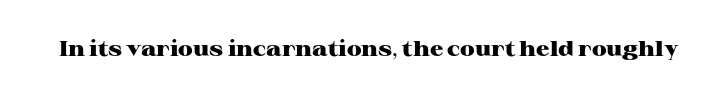
{"italic": "no", "bold": "yes", "underline": "no", "letter_spacing": "normal", "letter_spacing_em": 0.0, "glyph_px": 21}
